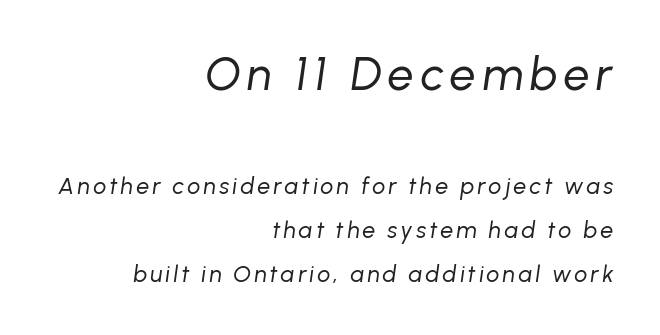
The image shows 46 px regular-weight type, italic (leaning right); set right-aligned, loose line spacing (1.93x), not underlined; the first (top) block is 2.0x larger; low stroke contrast and a medium x-height.
